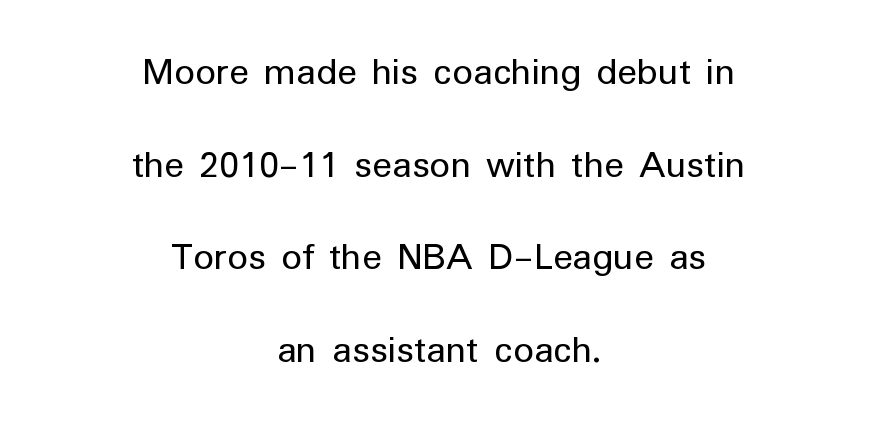
Q: Is the text bold? A: No.
Q: Is the text italic (slanted)? A: No, it is upright.
Q: Is the typeface a serif or a sans-serif typeface? A: Sans-serif.
Q: Is the text underlined? A: No.
Q: How is the paragraph aligned? A: Centered.
Q: Is the spacing between letters normal or unusually wide? A: Normal.
Q: Is the spacing between lines tight, normal or loose? A: Loose.
Q: Width (condensed, normal, or wide)? A: Normal.
Q: Stroke contrast? A: Low.
Q: x-height? A: Medium.
Q: Monospaced? A: No.
